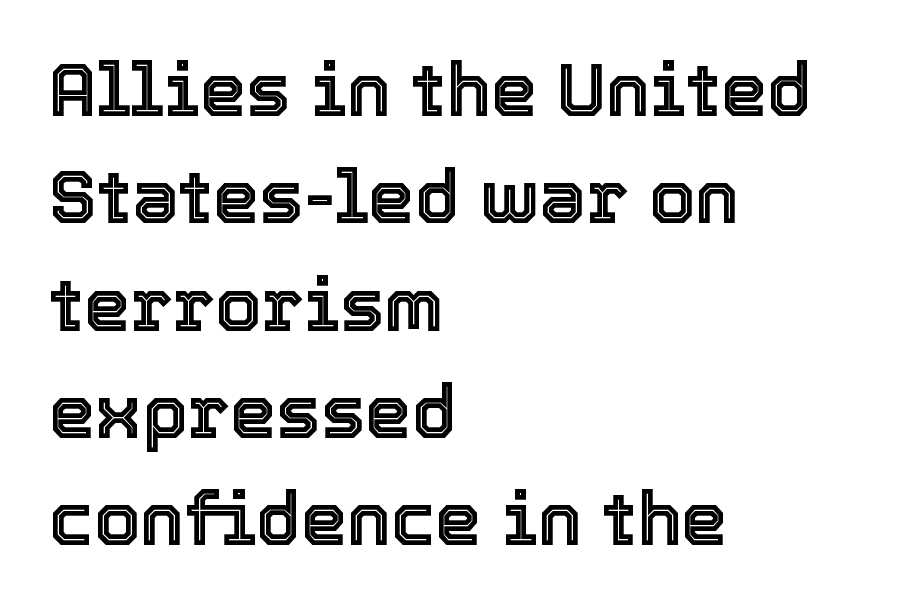
The image shows 74 px text type, upright; set left-aligned, normal line spacing (1.45x), normal letter spacing, not underlined; a medium x-height.
